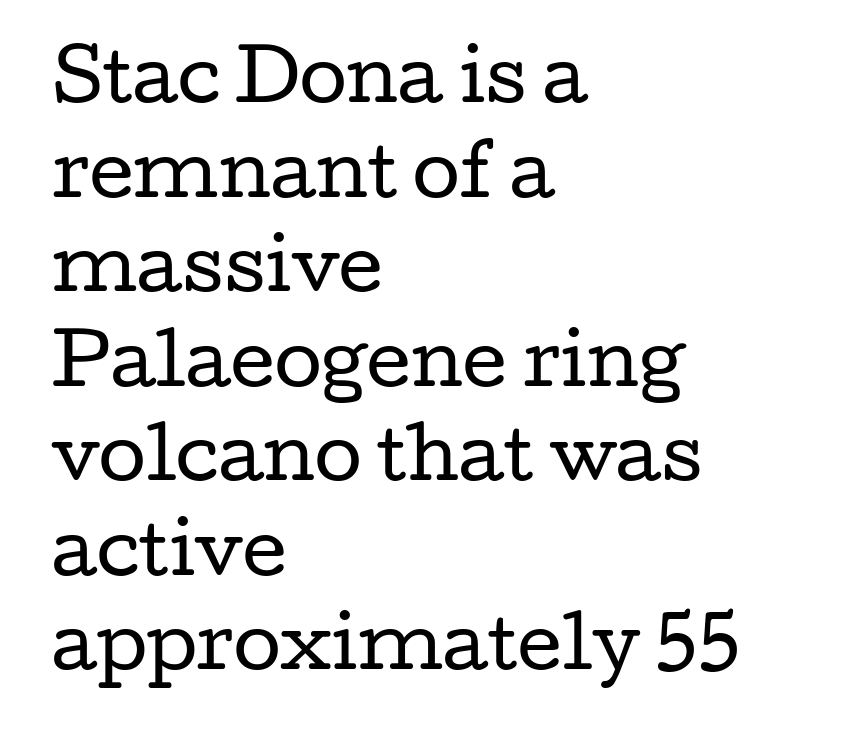
The image shows 69 px regular-weight, wide serif type, upright; set left-aligned, normal line spacing (1.37x), normal letter spacing, not underlined; low stroke contrast and a medium x-height.
